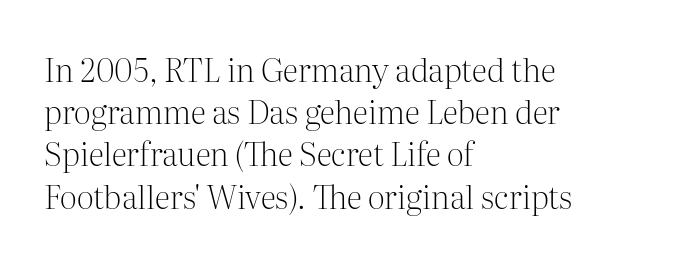
Is the stroke heavy? The answer is a plain regular-or-lighter. Words appear dense and cohesive because spacing is normal. Looks like regular typesetting: each glyph gets only the width it needs. The line-height multiplier appears to be the usual default.
